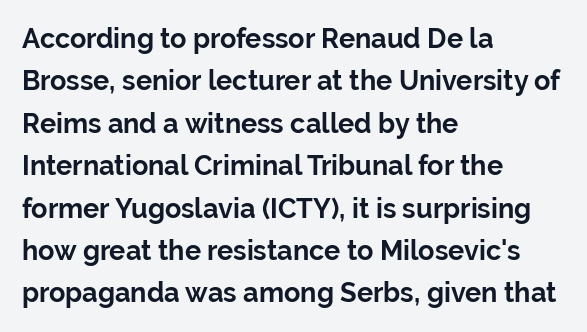
{"italic": "no", "bold": "yes", "underline": "no", "align": "left", "line_spacing": "normal", "line_spacing_ratio": 1.57, "letter_spacing": "normal", "letter_spacing_em": 0.0, "glyph_px": 27}
